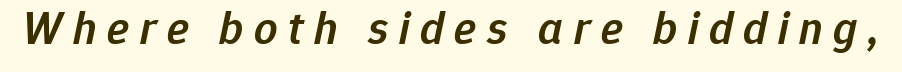
{"italic": "yes", "lean": "right", "slant_degrees": 12, "bold": "semi", "weight": "semibold", "width": "normal", "stroke_contrast": "low", "x_height": "medium", "monospaced": "no", "underline": "no", "letter_spacing": "wide", "letter_spacing_em": 0.23, "glyph_px": 46}
